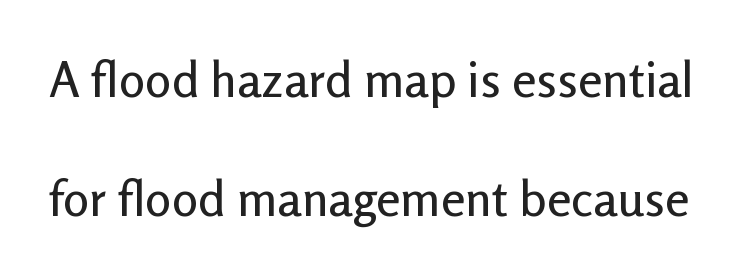
Q: Is the text italic (slanted)? A: No, it is upright.
Q: Is the typeface a serif or a sans-serif typeface? A: Sans-serif.
Q: Is the text underlined? A: No.
Q: Is the spacing between letters normal or unusually wide? A: Normal.
Q: Is the spacing between lines tight, normal or loose? A: Loose.
Q: Width (condensed, normal, or wide)? A: Normal.
Q: Stroke contrast? A: Low.
Q: x-height? A: Medium.
Q: Monospaced? A: No.
